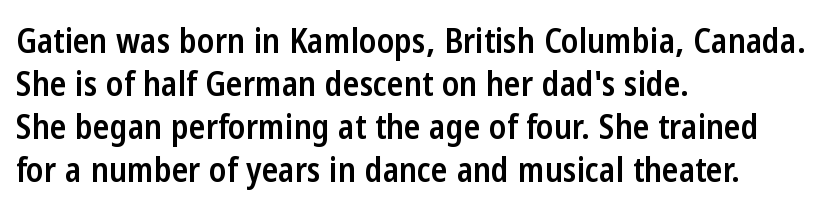
{"serif": "no", "italic": "no", "bold": "semi", "weight": "semibold", "width": "condensed", "stroke_contrast": "low", "x_height": "medium", "monospaced": "no", "underline": "no", "align": "left", "line_spacing": "normal", "line_spacing_ratio": 1.26, "letter_spacing": "normal", "letter_spacing_em": 0.0, "glyph_px": 34}
